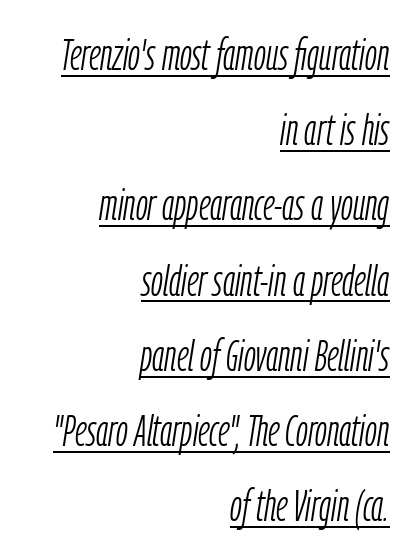
Q: Is the text bold? A: No.
Q: Is the text italic (slanted)? A: Yes, it leans right by about 9 degrees.
Q: Is the text underlined? A: Yes.
Q: How is the paragraph aligned? A: Right-aligned.
Q: Is the spacing between letters normal or unusually wide? A: Normal.
Q: Width (condensed, normal, or wide)? A: Condensed.
Q: Stroke contrast? A: Low.
Q: x-height? A: Medium.
Q: Monospaced? A: No.
